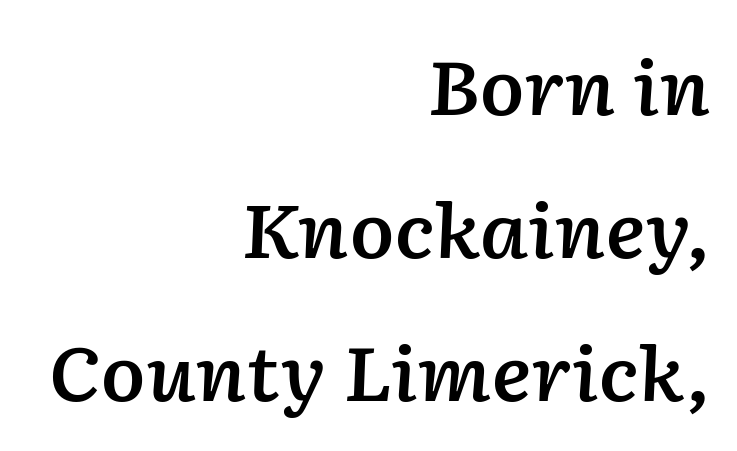
{"italic": "yes", "lean": "right", "slant_degrees": 2, "bold": "semi", "weight": "semibold", "width": "normal", "stroke_contrast": "low", "x_height": "medium", "monospaced": "no", "underline": "no", "align": "right", "line_spacing": "loose", "line_spacing_ratio": 1.93, "letter_spacing": "normal", "letter_spacing_em": 0.0, "glyph_px": 74}
